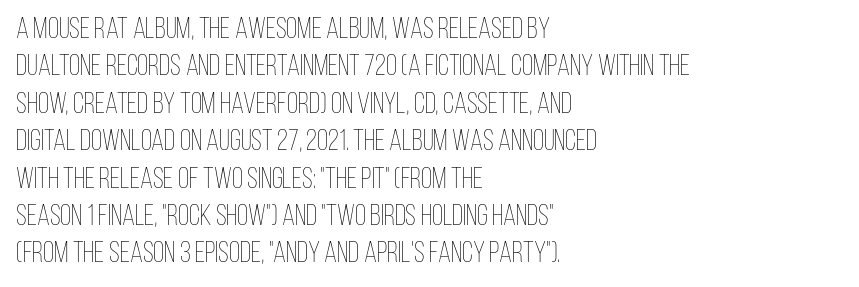
The image shows 29 px thin, condensed type, upright; set left-aligned, normal line spacing (1.29x), normal letter spacing, not underlined; low stroke contrast and a large x-height.
